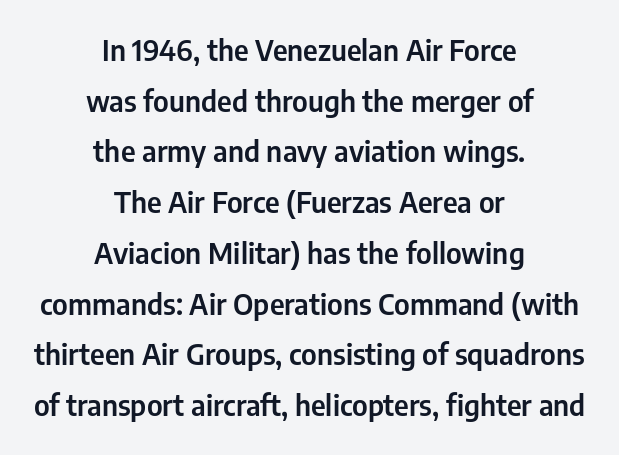
{"serif": "no", "italic": "no", "width": "condensed", "stroke_contrast": "low", "x_height": "medium", "monospaced": "no", "underline": "no", "align": "center", "line_spacing_ratio": 1.75, "letter_spacing": "normal", "letter_spacing_em": 0.0, "glyph_px": 29}
